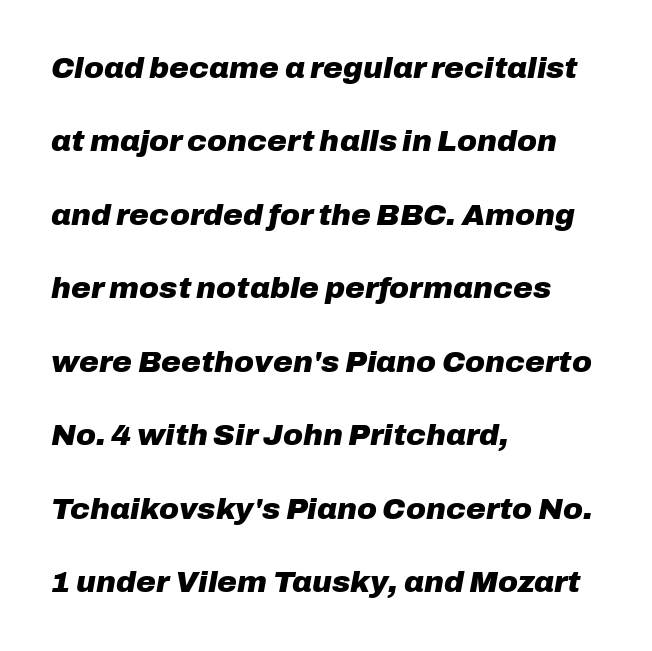
{"italic": "yes", "lean": "right", "slant_degrees": 10, "bold": "yes", "weight": "heavy", "width": "normal", "stroke_contrast": "low", "x_height": "medium", "monospaced": "no", "underline": "no", "align": "left", "line_spacing": "loose", "line_spacing_ratio": 2.45, "letter_spacing": "normal", "letter_spacing_em": 0.0, "glyph_px": 30}
